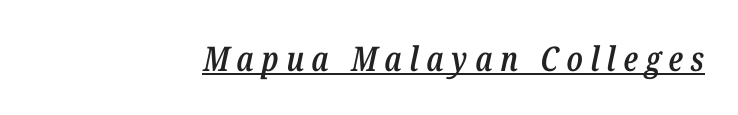
Q: Is the text bold? A: Semi-bold.
Q: Is the text italic (slanted)? A: Yes, it leans right by about 12 degrees.
Q: Is the text underlined? A: Yes.
Q: How is the paragraph aligned? A: Right-aligned.
Q: Is the spacing between letters normal or unusually wide? A: Unusually wide.
Q: Width (condensed, normal, or wide)? A: Condensed.
Q: Stroke contrast? A: Low.
Q: x-height? A: Medium.
Q: Monospaced? A: No.
